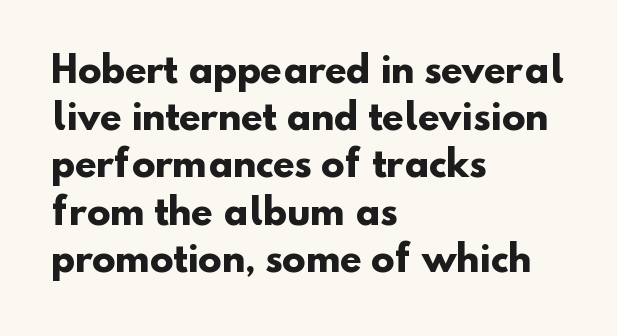
Q: Is the text bold? A: Yes.
Q: Is the typeface a serif or a sans-serif typeface? A: Sans-serif.
Q: Is the text underlined? A: No.
Q: How is the paragraph aligned? A: Left-aligned.
Q: Is the spacing between letters normal or unusually wide? A: Normal.
Q: Is the spacing between lines tight, normal or loose? A: Normal.
Q: Width (condensed, normal, or wide)? A: Normal.
Q: Stroke contrast? A: Low.
Q: x-height? A: Small.
Q: Monospaced? A: No.
